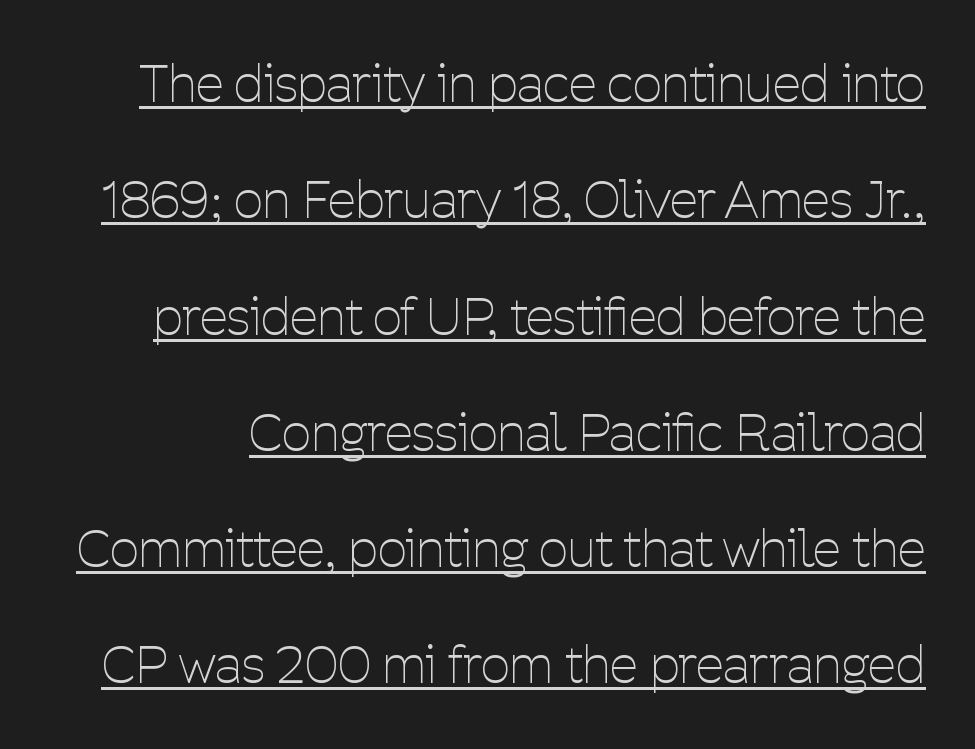
Note the varied advance widths — an 'i' is clearly narrower than an 'm'. Nope, no serifs anywhere on these letters. Posture: upright roman. No letter is thick-stroked: the sample isn't bold. Is the letter spacing exaggerated? No — it looks like the ordinary default. Somebody hit Ctrl+U on this one — the words are underlined.
